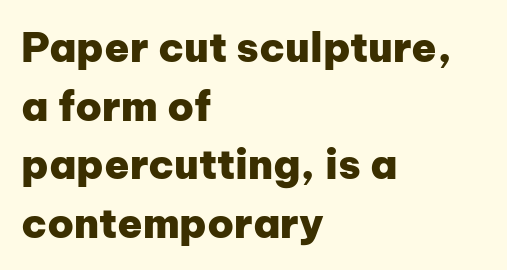
Q: Is the text bold? A: Yes.
Q: Is the text italic (slanted)? A: No, it is upright.
Q: Is the typeface a serif or a sans-serif typeface? A: Sans-serif.
Q: Is the text underlined? A: No.
Q: How is the paragraph aligned? A: Left-aligned.
Q: Is the spacing between letters normal or unusually wide? A: Normal.
Q: Is the spacing between lines tight, normal or loose? A: Normal.
Q: Width (condensed, normal, or wide)? A: Normal.
Q: Stroke contrast? A: Low.
Q: x-height? A: Medium.
Q: Monospaced? A: No.
